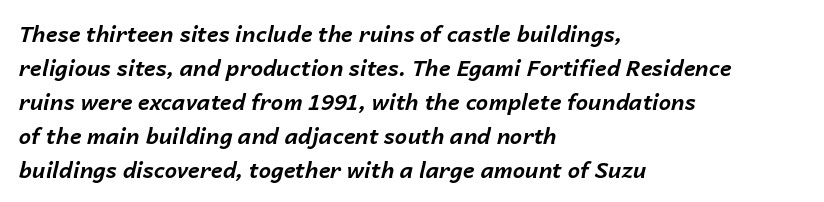
{"italic": "yes", "lean": "right", "slant_degrees": 14, "bold": "yes", "underline": "no", "align": "left", "line_spacing": "normal", "line_spacing_ratio": 1.54, "letter_spacing": "normal", "letter_spacing_em": 0.0, "glyph_px": 22}
